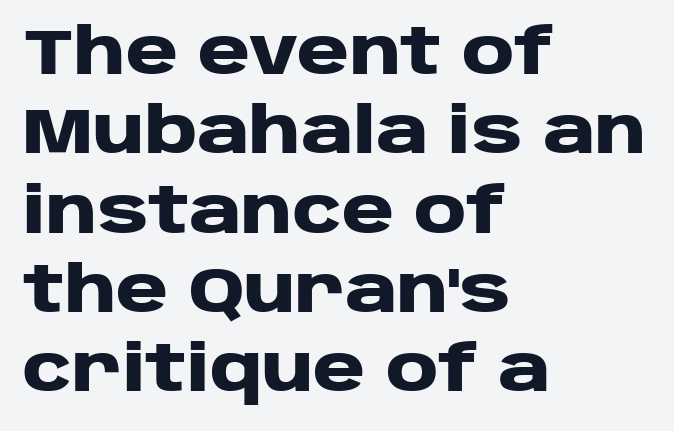
{"serif": "no", "italic": "no", "bold": "yes", "weight": "heavy", "width": "wide", "stroke_contrast": "low", "x_height": "large", "monospaced": "no", "underline": "no", "align": "left", "line_spacing_ratio": 1.24, "letter_spacing": "normal", "letter_spacing_em": 0.0, "glyph_px": 64}
